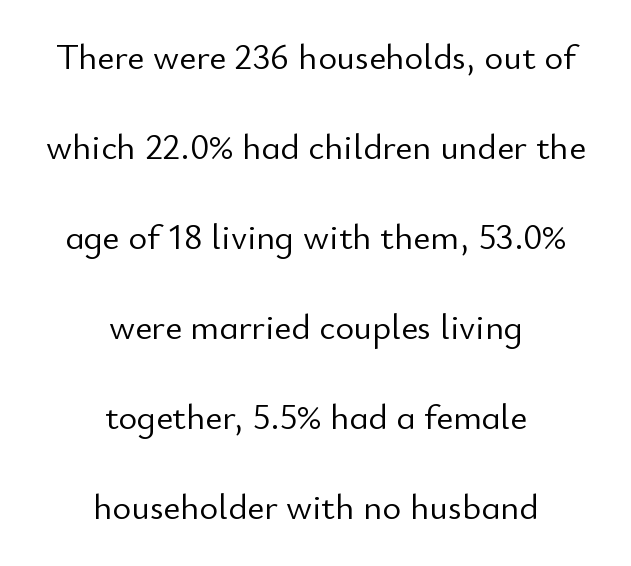
A great deal of white space separates one row of letters from the next. Every character sits straight up, as roman type does. Just letters on the line, the space beneath them empty. Which margin do the lines hug? Neither — every line sits in the middle. Vertical stems look standard width or narrower in stroke.
